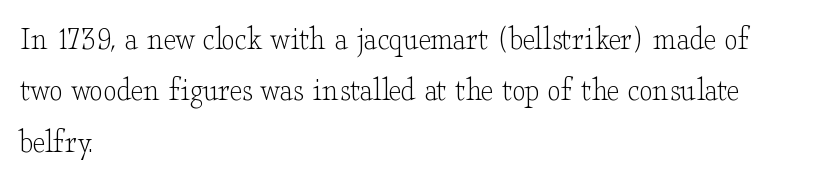
{"serif": "yes", "italic": "no", "bold": "no", "weight": "light", "width": "wide", "stroke_contrast": "low", "x_height": "small", "monospaced": "no", "underline": "no", "align": "left", "line_spacing": "normal", "line_spacing_ratio": 1.51, "letter_spacing": "normal", "letter_spacing_em": 0.0, "glyph_px": 34}
